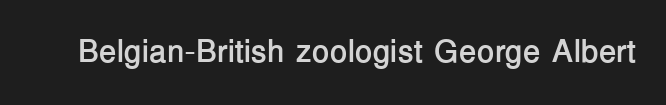
Q: Is the text bold? A: Yes.
Q: Is the text italic (slanted)? A: No, it is upright.
Q: Is the typeface a serif or a sans-serif typeface? A: Sans-serif.
Q: Is the text underlined? A: No.
Q: Is the spacing between letters normal or unusually wide? A: Normal.
Q: Width (condensed, normal, or wide)? A: Normal.
Q: Stroke contrast? A: Low.
Q: x-height? A: Medium.
Q: Monospaced? A: No.
